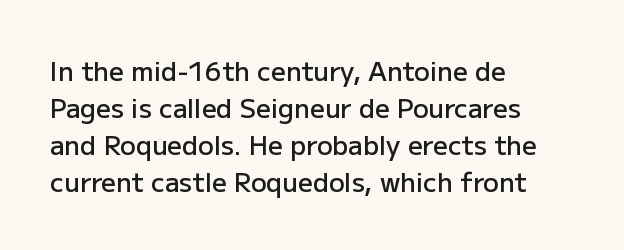
Successive baselines arrive at the customary interval. What weight is shown? A semibold, between regular and bold. The baseline area is clear. Compared with typical body copy, the letter spacing here is the same. When letters stand straight like this, we call the style roman or upright.
